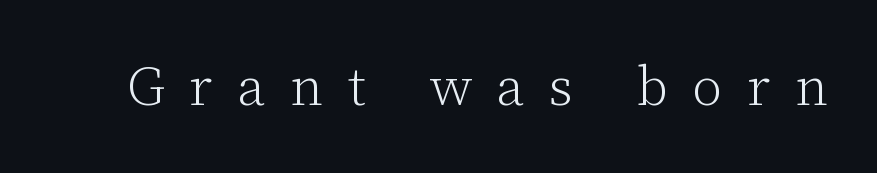
Q: Is the text bold? A: No.
Q: Is the text italic (slanted)? A: No, it is upright.
Q: Is the typeface a serif or a sans-serif typeface? A: Serif.
Q: Is the text underlined? A: No.
Q: Is the spacing between letters normal or unusually wide? A: Unusually wide.
Q: Width (condensed, normal, or wide)? A: Normal.
Q: Stroke contrast? A: Low.
Q: x-height? A: Medium.
Q: Monospaced? A: No.
